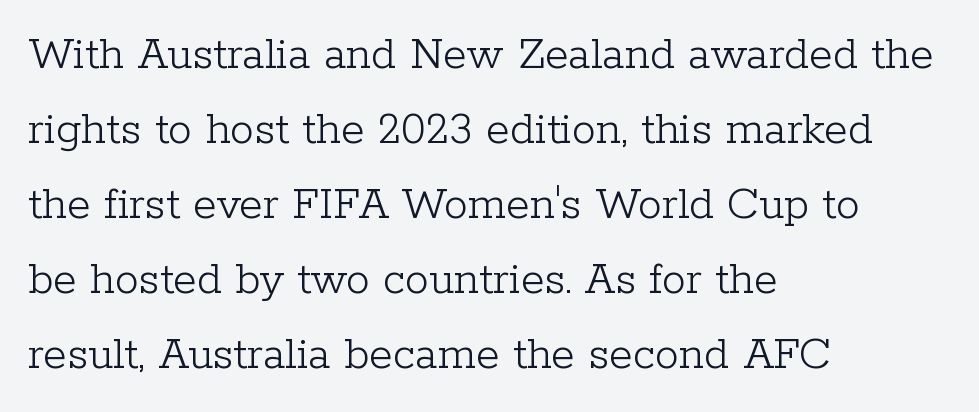
Q: Is the text bold? A: No.
Q: Is the text italic (slanted)? A: No, it is upright.
Q: Is the typeface a serif or a sans-serif typeface? A: Serif.
Q: Is the text underlined? A: No.
Q: How is the paragraph aligned? A: Left-aligned.
Q: Is the spacing between letters normal or unusually wide? A: Normal.
Q: Is the spacing between lines tight, normal or loose? A: Normal.
Q: Width (condensed, normal, or wide)? A: Normal.
Q: Stroke contrast? A: Low.
Q: x-height? A: Medium.
Q: Monospaced? A: No.
